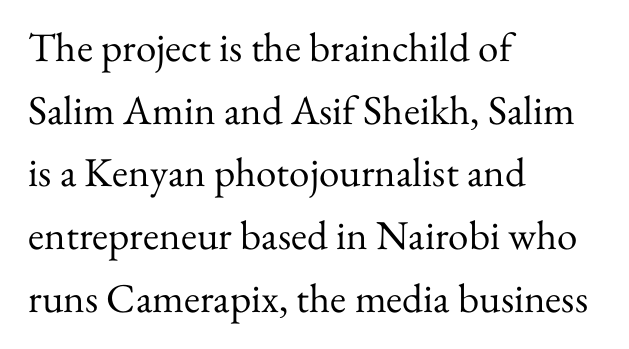
Q: Is the text bold? A: No.
Q: Is the text italic (slanted)? A: No, it is upright.
Q: Is the typeface a serif or a sans-serif typeface? A: Serif.
Q: Is the text underlined? A: No.
Q: How is the paragraph aligned? A: Left-aligned.
Q: Is the spacing between letters normal or unusually wide? A: Normal.
Q: Is the spacing between lines tight, normal or loose? A: Normal.
Q: Width (condensed, normal, or wide)? A: Normal.
Q: Stroke contrast? A: Medium.
Q: x-height? A: Small.
Q: Monospaced? A: No.
